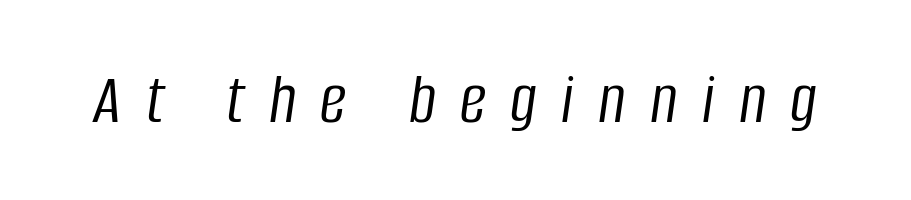
The image shows 74 px light, condensed type, italic (leaning right); set unusually wide letter spacing (+0.33 em), not underlined; low stroke contrast and a large x-height.
